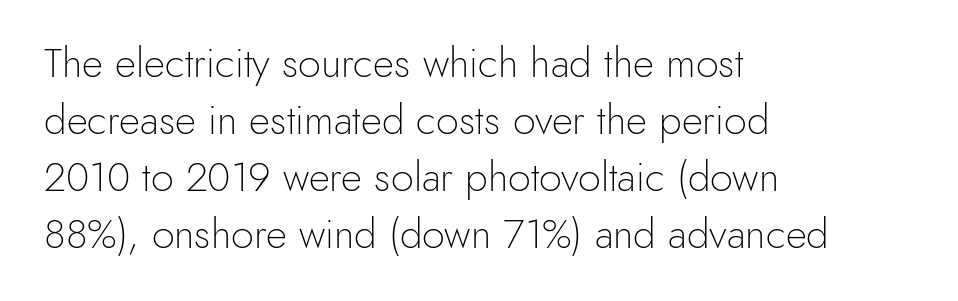
Q: Is the text bold? A: No.
Q: Is the text italic (slanted)? A: No, it is upright.
Q: Is the typeface a serif or a sans-serif typeface? A: Sans-serif.
Q: Is the text underlined? A: No.
Q: How is the paragraph aligned? A: Left-aligned.
Q: Is the spacing between letters normal or unusually wide? A: Normal.
Q: Is the spacing between lines tight, normal or loose? A: Normal.
Q: Width (condensed, normal, or wide)? A: Normal.
Q: x-height? A: Small.
Q: Monospaced? A: No.
